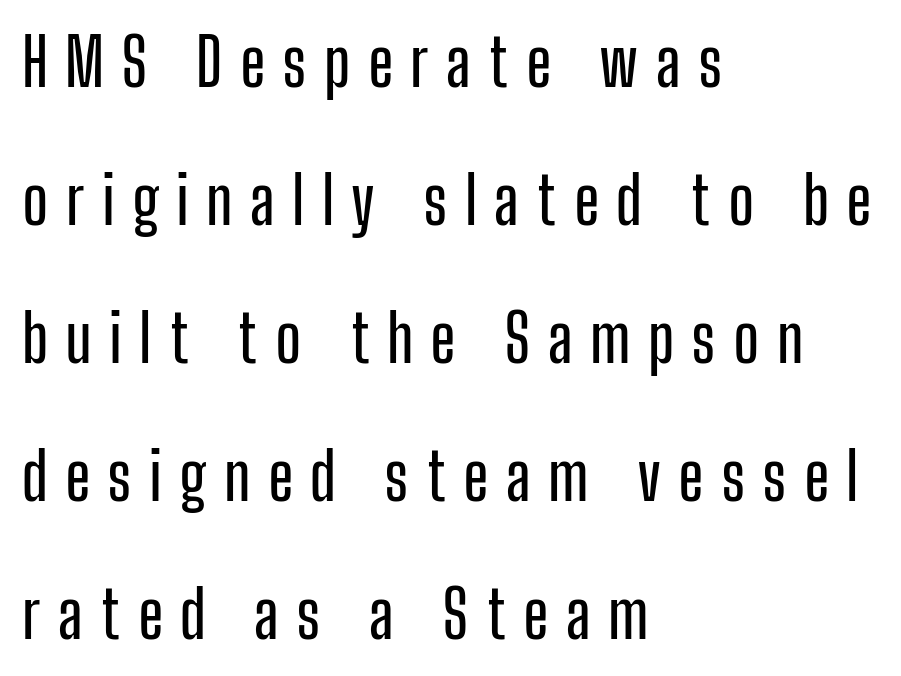
The typesetter chose a ragged-right arrangement here. Serif or sans? Sans — the stroke terminals are bare. Varying glyph widths throughout — classic text-font behaviour. Style check: upright. Between one letter and the next there's a generous, obvious gap. You could fit nearly another row in the gap between these rows.
